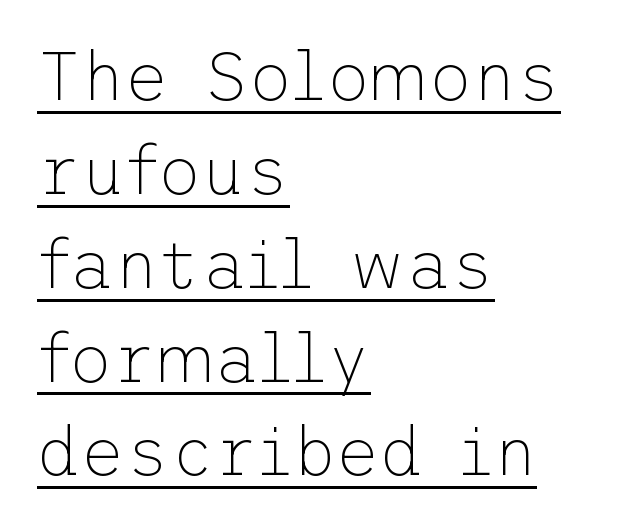
The image shows 68 px thin sans-serif type, upright; set left-aligned, normal line spacing (1.38x), normal letter spacing, underlined; low stroke contrast and a medium x-height.
